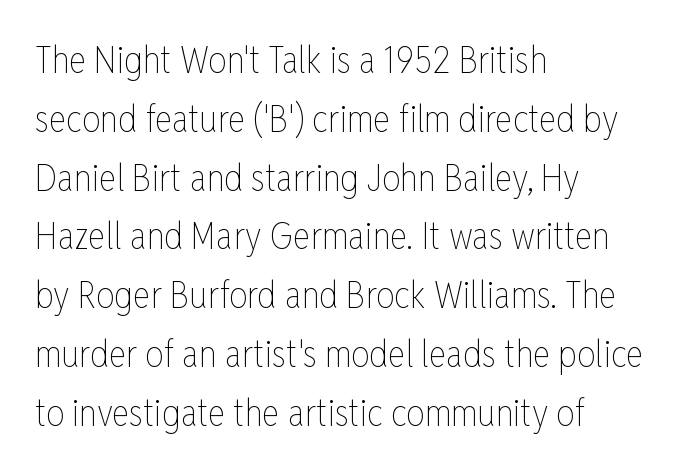
Short note: letters normally spaced. A normal amount of white space separates one row of letters from the next. Weight class: somewhere from thin through regular. The letters stand straight up with perfectly vertical stems. Leftover space on each line is placed entirely after the last word. Note the varied advance widths — an 'i' is clearly narrower than an 'm'.
